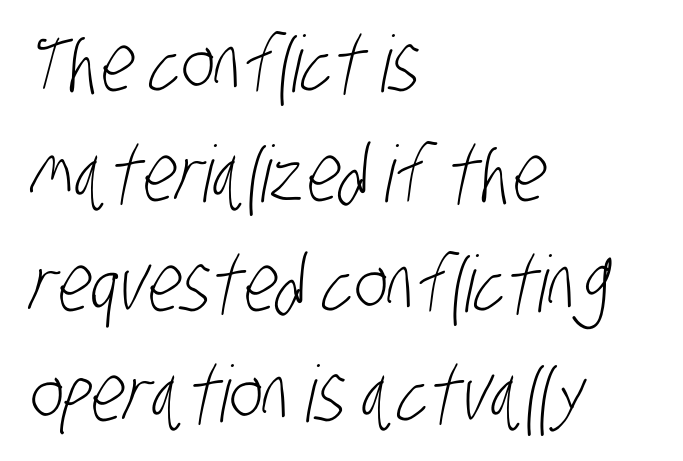
The image shows 78 px light, condensed sans-serif type; set left-aligned, normal line spacing (1.41x), normal letter spacing, not underlined; low stroke contrast and a large x-height.
